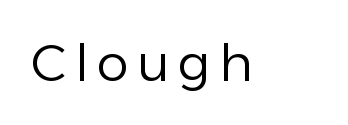
Q: Is the text bold? A: No.
Q: Is the text italic (slanted)? A: No, it is upright.
Q: Is the typeface a serif or a sans-serif typeface? A: Sans-serif.
Q: Is the text underlined? A: No.
Q: Width (condensed, normal, or wide)? A: Normal.
Q: Stroke contrast? A: Low.
Q: x-height? A: Medium.
Q: Monospaced? A: No.
